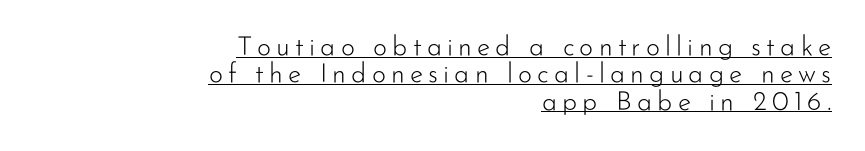
{"italic": "no", "bold": "no", "underline": "yes", "align": "right", "line_spacing": "tight", "line_spacing_ratio": 1.01, "glyph_px": 27}
